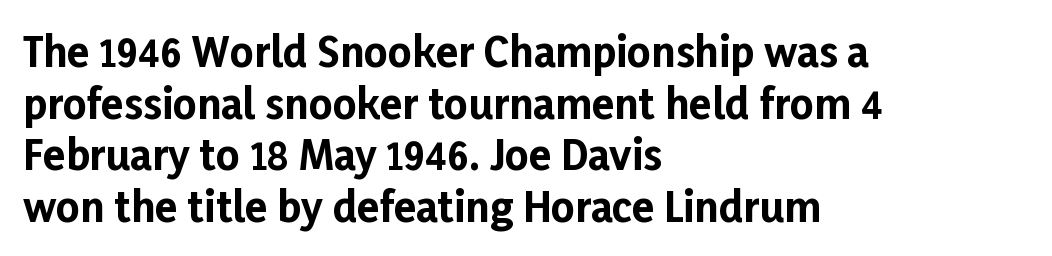
Q: Is the text bold? A: Yes.
Q: Is the text italic (slanted)? A: No, it is upright.
Q: Is the typeface a serif or a sans-serif typeface? A: Sans-serif.
Q: Is the text underlined? A: No.
Q: How is the paragraph aligned? A: Left-aligned.
Q: Is the spacing between letters normal or unusually wide? A: Normal.
Q: Is the spacing between lines tight, normal or loose? A: Normal.
Q: Width (condensed, normal, or wide)? A: Normal.
Q: Stroke contrast? A: Low.
Q: x-height? A: Medium.
Q: Monospaced? A: No.
